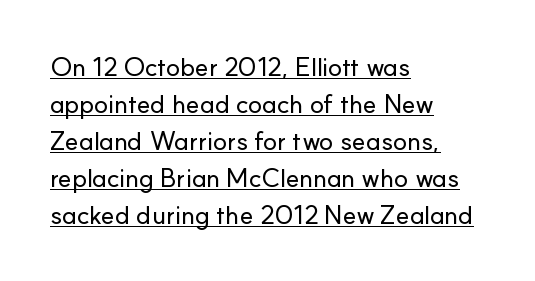
Q: Is the text italic (slanted)? A: No, it is upright.
Q: Is the text underlined? A: Yes.
Q: How is the paragraph aligned? A: Left-aligned.
Q: Is the spacing between letters normal or unusually wide? A: Normal.
Q: Is the spacing between lines tight, normal or loose? A: Normal.
